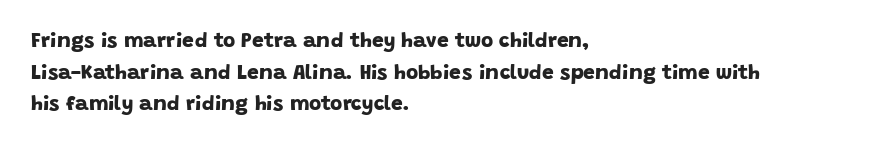
The image shows 21 px bold type; set left-aligned, normal line spacing (1.51x), normal letter spacing, not underlined.
